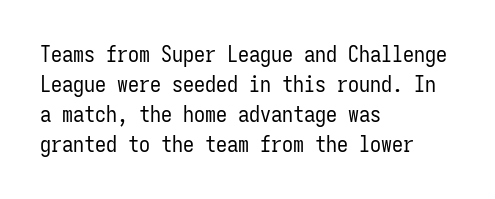
The image shows 22 px text type, upright; set left-aligned, normal line spacing (1.36x), normal letter spacing, not underlined.
